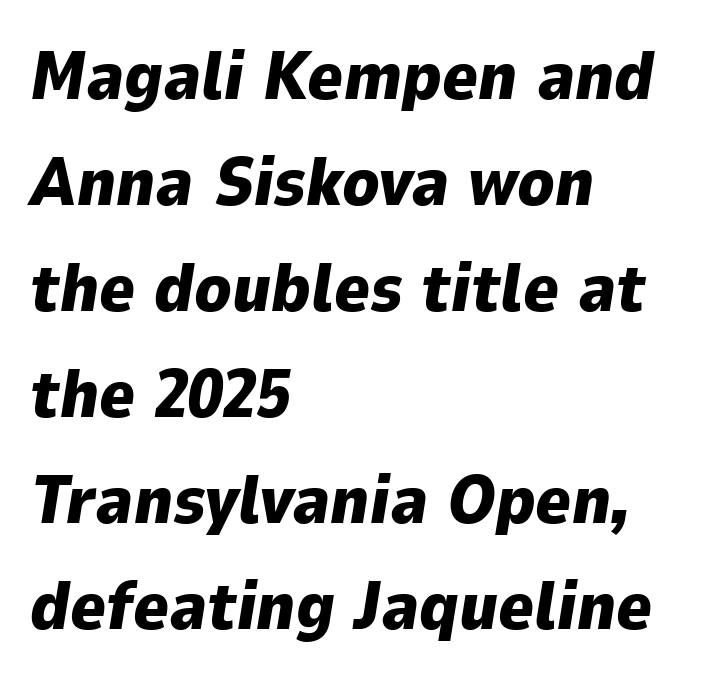
The image shows 68 px heavy type, italic (leaning right); set left-aligned, normal line spacing (1.56x), normal letter spacing, not underlined; low stroke contrast and a medium x-height.
